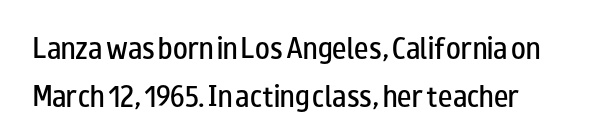
The image shows 24 px text type, upright; set loose line spacing (1.99x), normal letter spacing, not underlined.
